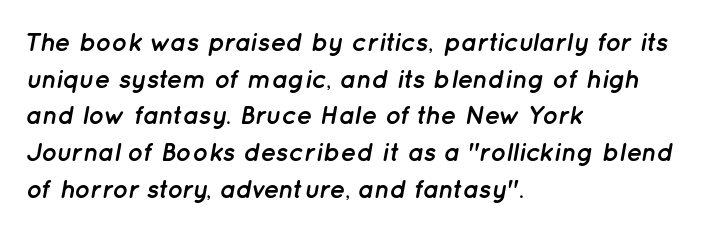
{"italic": "yes", "lean": "right", "slant_degrees": 12, "bold": "yes", "underline": "no", "align": "left", "line_spacing": "normal", "line_spacing_ratio": 1.41, "letter_spacing": "normal", "letter_spacing_em": 0.0, "glyph_px": 26}
